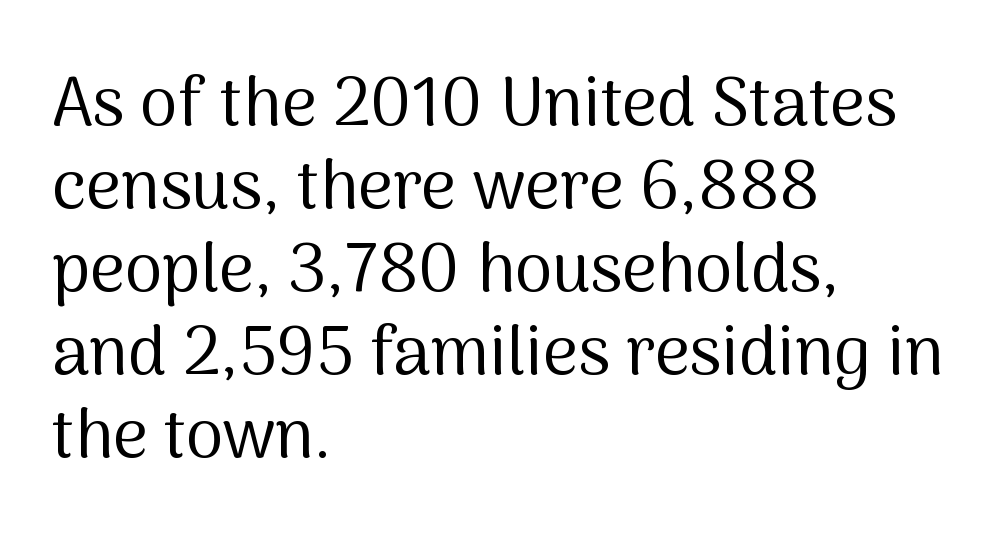
Q: Is the text bold? A: No.
Q: Is the text italic (slanted)? A: No, it is upright.
Q: Is the typeface a serif or a sans-serif typeface? A: Sans-serif.
Q: Is the text underlined? A: No.
Q: How is the paragraph aligned? A: Left-aligned.
Q: Is the spacing between letters normal or unusually wide? A: Normal.
Q: Width (condensed, normal, or wide)? A: Normal.
Q: Stroke contrast? A: Medium.
Q: x-height? A: Medium.
Q: Monospaced? A: No.
